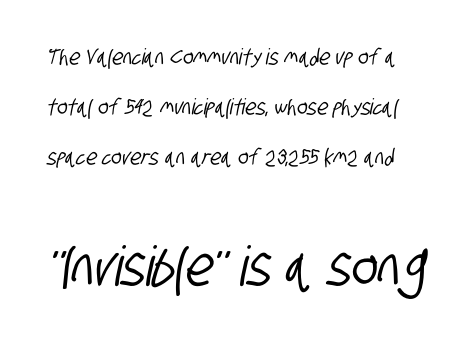
Q: Is the typeface a serif or a sans-serif typeface? A: Sans-serif.
Q: Is the text underlined? A: No.
Q: Is the spacing between letters normal or unusually wide? A: Normal.
Q: Is the spacing between lines tight, normal or loose? A: Loose.
Q: Which block of text is set in a larger size, the first (top) or the second (bottom)? A: The second (bottom) one.
Q: Width (condensed, normal, or wide)? A: Condensed.
Q: Stroke contrast? A: Low.
Q: x-height? A: Large.
Q: Monospaced? A: No.
